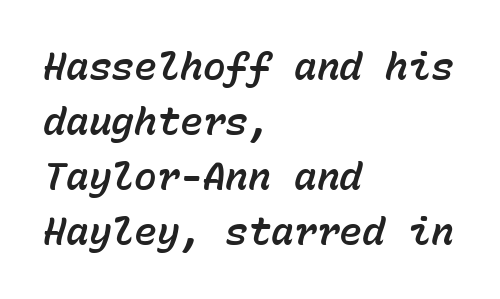
The typography opts for an oblique posture over an upright one. You could count columns in this text — the font is strictly monospaced. The lines in this sample share a left origin and differ only in where they stop. Type without underlining. Regarding leading, the lines here are spaced in the standard way. Between one letter and the next there's only the usual sliver of space.
